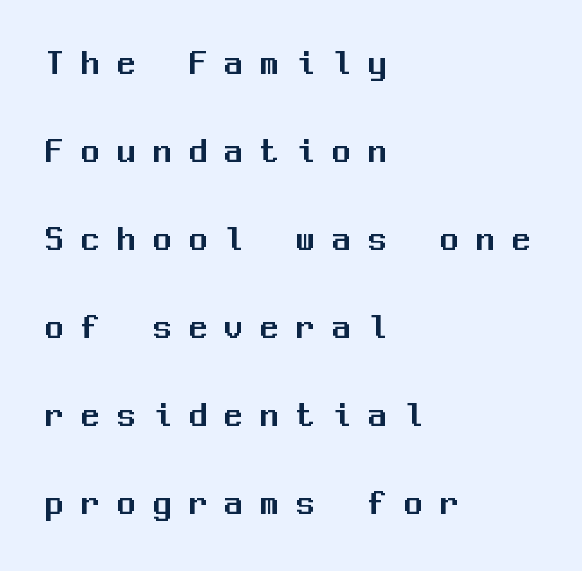
{"serif": "no", "italic": "no", "width": "normal", "stroke_contrast": "medium", "x_height": "medium", "monospaced": "yes", "underline": "no", "align": "left", "line_spacing": "loose", "line_spacing_ratio": 2.38, "letter_spacing": "wide", "letter_spacing_em": 0.47, "glyph_px": 37}
